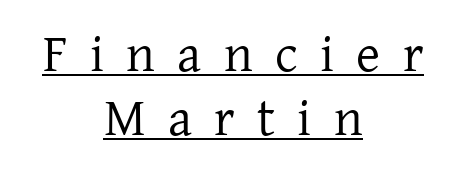
{"serif": "yes", "italic": "no", "bold": "no", "weight": "regular", "width": "normal", "stroke_contrast": "low", "x_height": "medium", "monospaced": "no", "underline": "yes", "align": "center", "line_spacing_ratio": 1.24, "letter_spacing": "wide", "letter_spacing_em": 0.43, "glyph_px": 52}
